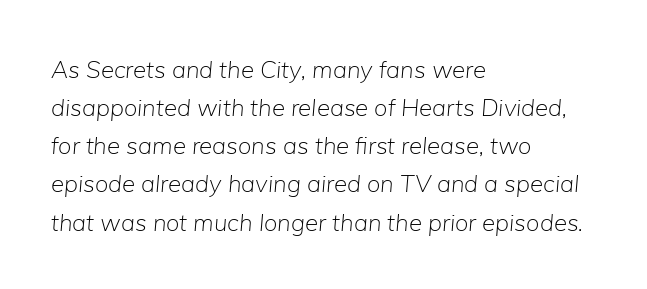
{"italic": "yes", "lean": "right", "slant_degrees": 5, "bold": "no", "underline": "no", "align": "left", "line_spacing": "normal", "line_spacing_ratio": 1.59, "letter_spacing": "normal", "letter_spacing_em": 0.0, "glyph_px": 24}
